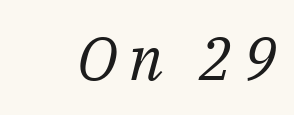
{"serif": "yes", "italic": "yes", "lean": "right", "slant_degrees": 14, "bold": "no", "weight": "regular", "width": "normal", "stroke_contrast": "medium", "x_height": "medium", "monospaced": "no", "underline": "no", "glyph_px": 60}
